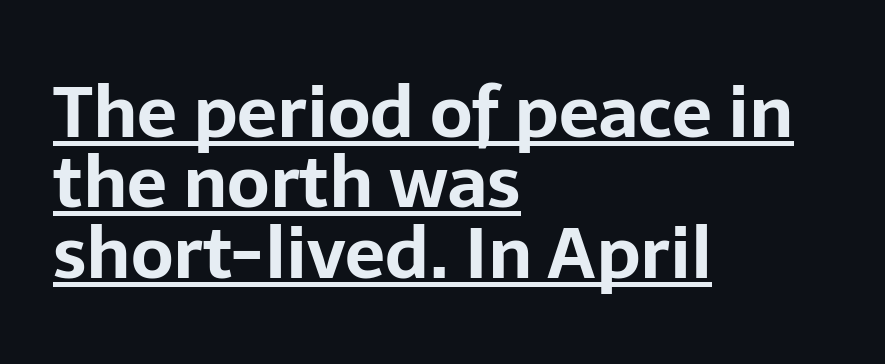
Q: Is the text bold? A: Yes.
Q: Is the text italic (slanted)? A: No, it is upright.
Q: Is the typeface a serif or a sans-serif typeface? A: Sans-serif.
Q: Is the text underlined? A: Yes.
Q: How is the paragraph aligned? A: Left-aligned.
Q: Is the spacing between letters normal or unusually wide? A: Normal.
Q: Is the spacing between lines tight, normal or loose? A: Tight.
Q: Width (condensed, normal, or wide)? A: Normal.
Q: Stroke contrast? A: Low.
Q: x-height? A: Medium.
Q: Monospaced? A: No.
